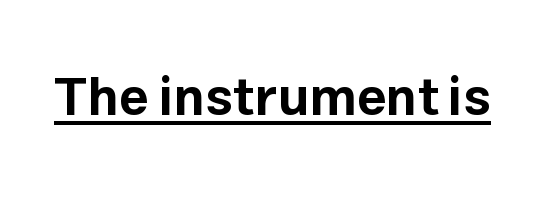
{"serif": "no", "italic": "no", "bold": "yes", "weight": "bold", "width": "normal", "stroke_contrast": "low", "x_height": "medium", "monospaced": "no", "underline": "yes", "letter_spacing": "normal", "letter_spacing_em": 0.0, "glyph_px": 52}
